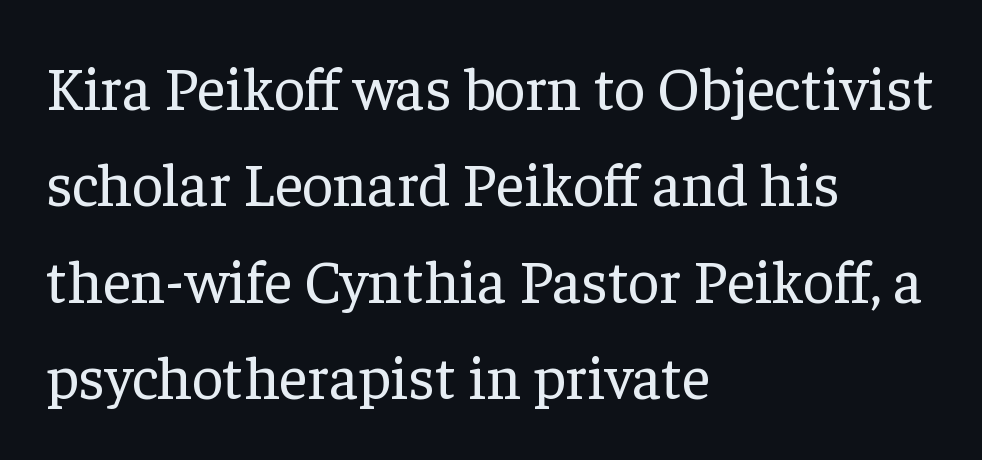
{"serif": "yes", "italic": "no", "bold": "no", "weight": "regular", "width": "normal", "stroke_contrast": "low", "x_height": "medium", "monospaced": "no", "underline": "no", "align": "left", "line_spacing": "normal", "line_spacing_ratio": 1.58, "letter_spacing": "normal", "letter_spacing_em": 0.0, "glyph_px": 61}
